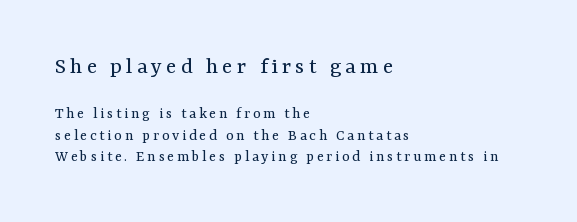
The image shows 24 px text type, upright; set left-aligned, normal line spacing (1.34x), not underlined; the first (top) block is 1.5x larger.
